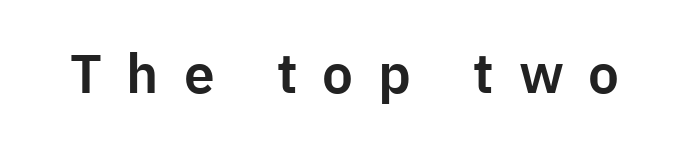
Q: Is the text italic (slanted)? A: No, it is upright.
Q: Is the typeface a serif or a sans-serif typeface? A: Sans-serif.
Q: Is the text underlined? A: No.
Q: Is the spacing between letters normal or unusually wide? A: Unusually wide.
Q: Width (condensed, normal, or wide)? A: Normal.
Q: Stroke contrast? A: Low.
Q: x-height? A: Medium.
Q: Monospaced? A: No.
